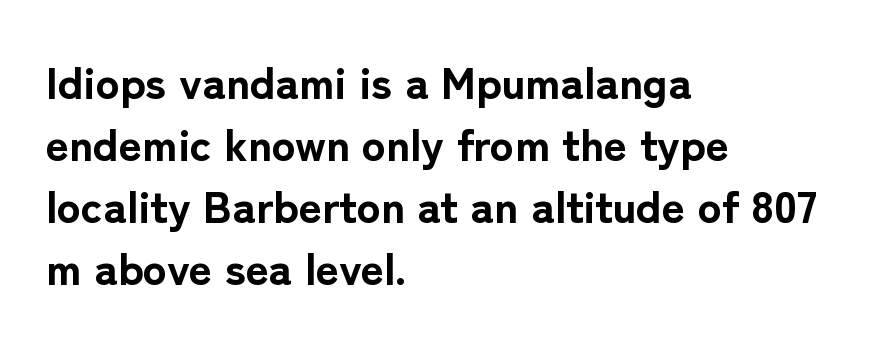
The image shows 45 px bold sans-serif type, upright; set left-aligned, normal line spacing (1.38x), normal letter spacing, not underlined; low stroke contrast and a medium x-height.
